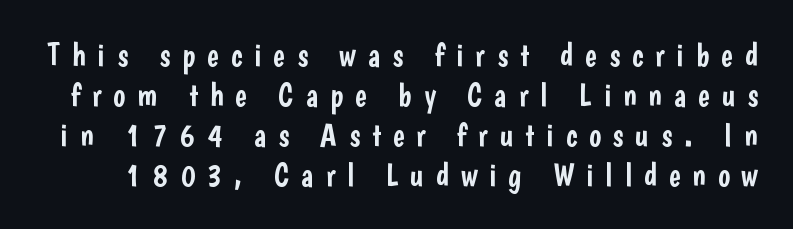
Short note: letters widely spaced. Only glyphs here, with clear space below each row. Typographically, this falls in the sans-serif category. Varying glyph widths throughout — classic text-font behaviour. A typesetter would mark this as roman, not italic. Regarding leading, the lines here are spaced in the standard way.
